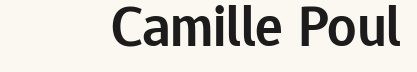
{"serif": "no", "italic": "no", "bold": "semi", "weight": "semibold", "width": "normal", "stroke_contrast": "low", "x_height": "medium", "monospaced": "no", "underline": "no", "letter_spacing": "normal", "letter_spacing_em": 0.0, "glyph_px": 58}
